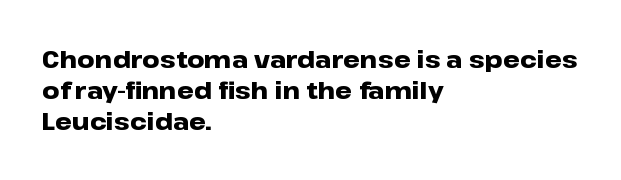
The image shows 24 px bold type, upright; set left-aligned, normal line spacing (1.3x), normal letter spacing, not underlined.
